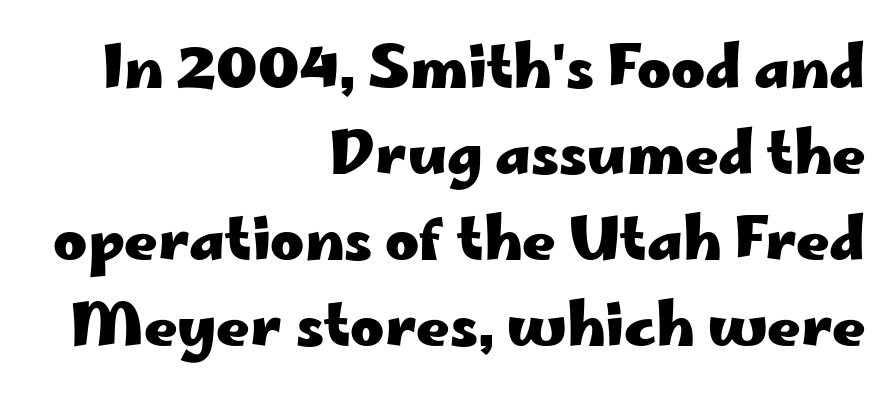
The image shows 58 px heavy, wide sans-serif type, upright; set right-aligned, normal line spacing (1.48x), normal letter spacing, not underlined; low stroke contrast and a small x-height.
